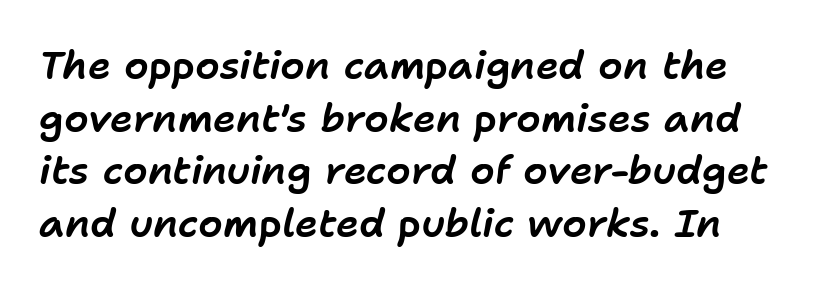
These lines are rendered in a variable-pitch font. Honestly, there is no underline to notice here at all. The face used here has a pronounced slope to its letters. Leading: standard.
